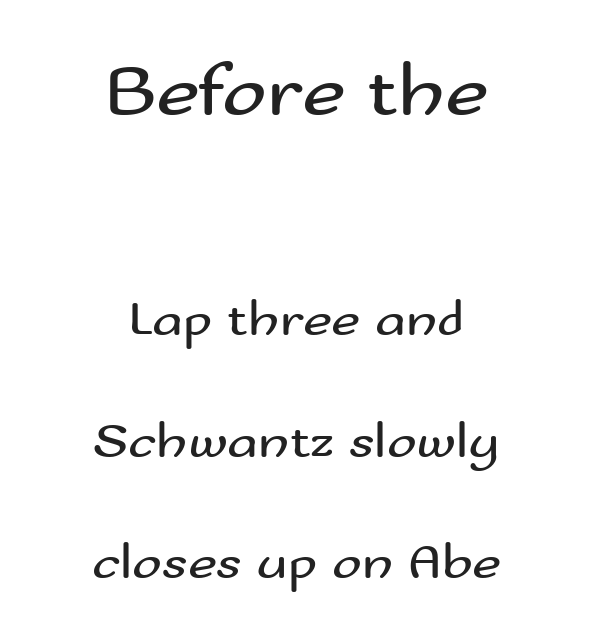
Students, observe: this is what heavily led, spacious text looks like. You could not count columns in this text — the font is proportionally spaced. Is the block centered? Yes — each line is placed symmetrically about the middle. No italicization has been applied; the sample stays upright. Look at the bottom of the vertical strokes: they stop flat, with no serifs.
